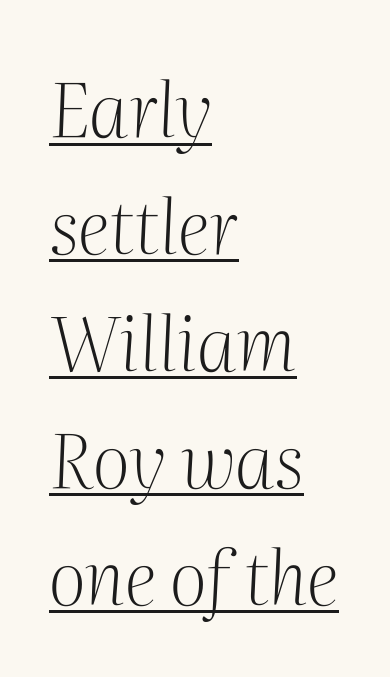
The image shows 74 px light serif type, italic (leaning right); set left-aligned, normal line spacing (1.58x), normal letter spacing, underlined; medium stroke contrast and a medium x-height.
